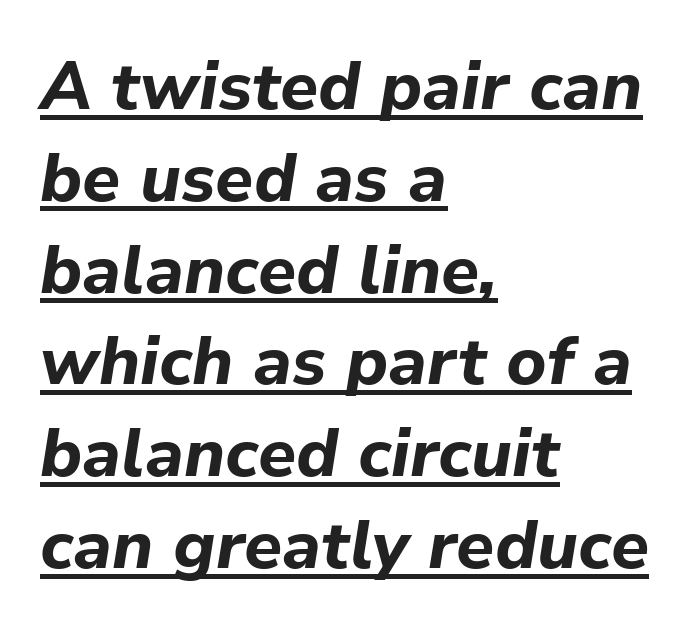
Does a line run under the words? Yes, clearly. Students, note that the glyphs here touch the page at normal intervals. Every character sits at an angle, as italics do. The typesetter chose a ragged-right arrangement here. The typesetting leans heavy: a genuine bold.
